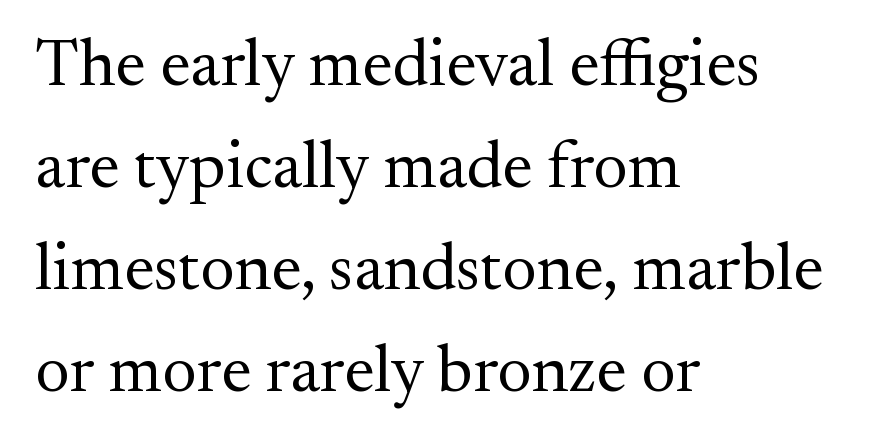
Is the block centered? No — it sits flush against the left margin. Designer's note — italics off, roman on. Summary of weight: not heavy and not bold. Tracking here is standard; glyphs follow each other at the usual distance. Has an underline been added? It has not. The rendering uses natural spacing where letterforms have individual widths.
